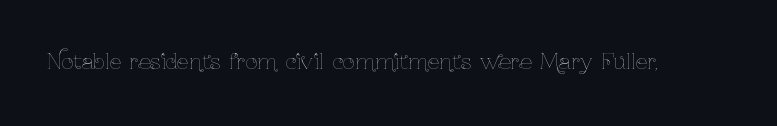
Q: Is the text bold? A: No.
Q: Is the text italic (slanted)? A: No, it is upright.
Q: Is the text underlined? A: No.
Q: Is the spacing between letters normal or unusually wide? A: Normal.
